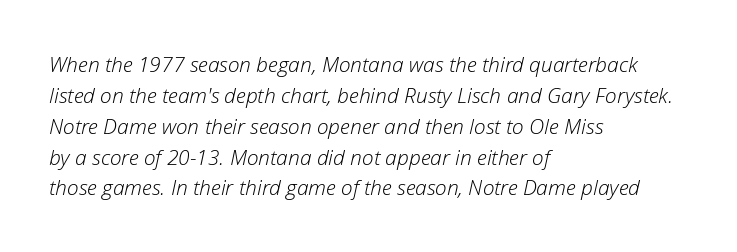
Q: Is the text bold? A: No.
Q: Is the text italic (slanted)? A: Yes, it leans right by about 12 degrees.
Q: Is the text underlined? A: No.
Q: How is the paragraph aligned? A: Left-aligned.
Q: Is the spacing between letters normal or unusually wide? A: Normal.
Q: Is the spacing between lines tight, normal or loose? A: Normal.
